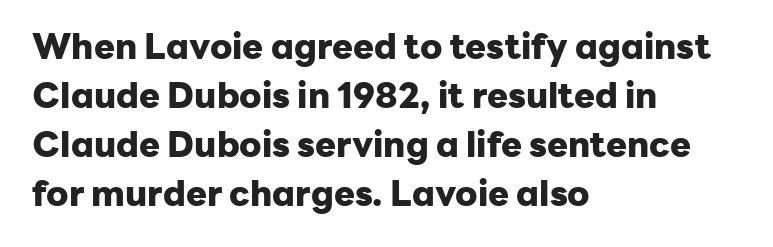
The image shows 35 px heavy sans-serif type, upright; set left-aligned, normal line spacing (1.4x), normal letter spacing, not underlined; low stroke contrast and a medium x-height.
